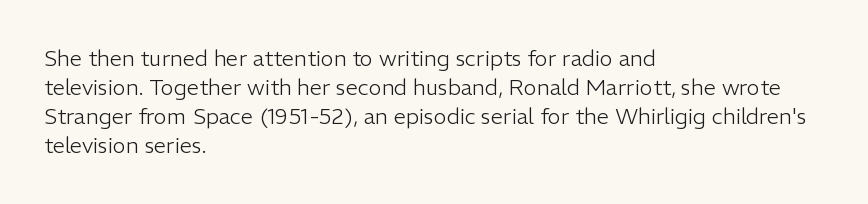
Tall strokes in this sample are plumb rather than angled. The passage shown has conventional tracking throughout. Every row of glyphs begins at an identical x-position on the left. A normal amount of white space separates one row of letters from the next. Type without underlining.
